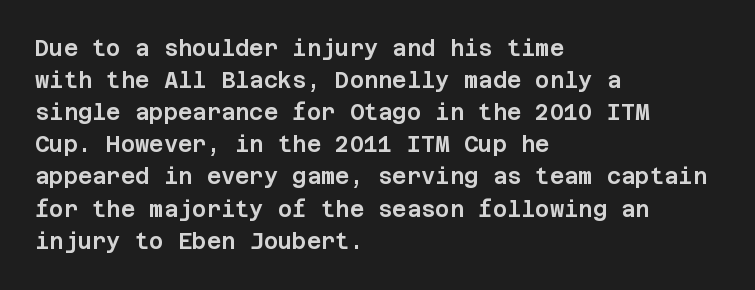
Q: Is the text italic (slanted)? A: No, it is upright.
Q: Is the text underlined? A: No.
Q: How is the paragraph aligned? A: Left-aligned.
Q: Is the spacing between letters normal or unusually wide? A: Normal.
Q: Is the spacing between lines tight, normal or loose? A: Normal.
